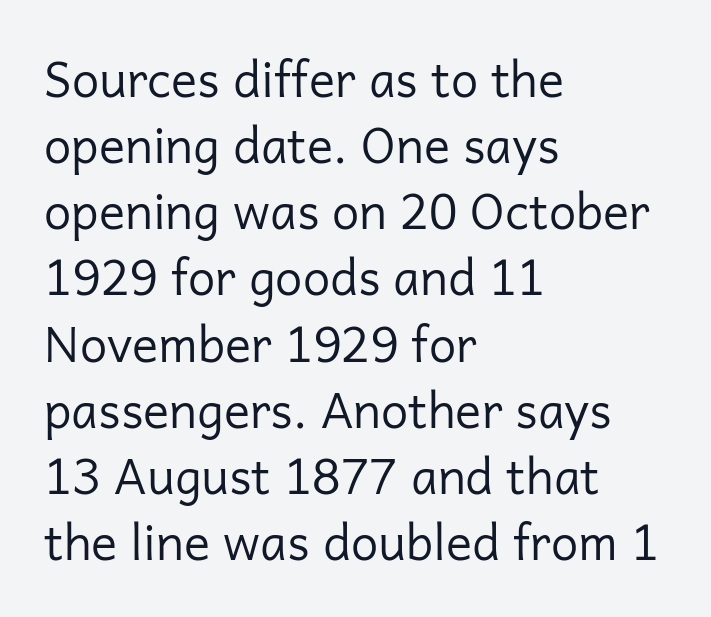
Posture: upright roman. Lines of text with bare space underneath. These lines stack with their left ends in a neat column. Weight: in the light-to-regular range. You could call the tracking neutral — neither tight nor loose. Observe the absence of serifs on each vertical stroke in this sample.
